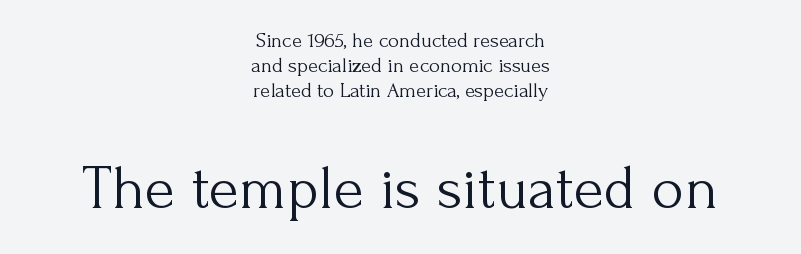
Descenders hang freely into open space. Notice how the passage keeps no hard edge, just a central spine. Nothing unusual about the tracking: characters are spaced as the font intends. These lines are rendered in a variable-pitch font. Stroke thickness stays within the range of a standard reading face or lighter. Does the type have serifs? Yes, each stem ends in a small foot.
